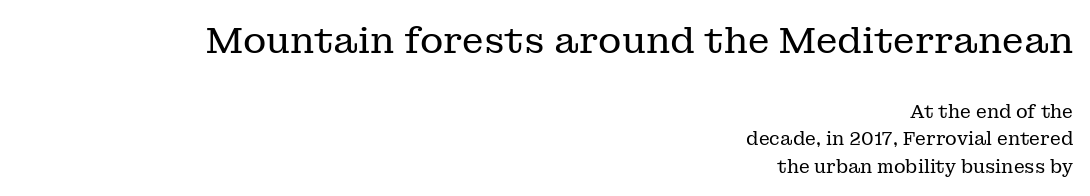
{"serif": "yes", "italic": "no", "bold": "no", "weight": "regular", "width": "normal", "stroke_contrast": "low", "x_height": "medium", "monospaced": "no", "underline": "no", "align": "right", "line_spacing": "normal", "line_spacing_ratio": 1.51, "letter_spacing": "normal", "letter_spacing_em": 0.0, "larger_block": "first", "size_ratio": 2.0, "glyph_px": 36}
